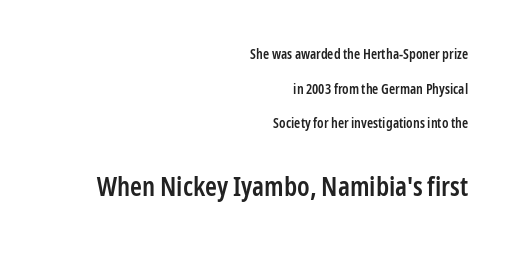
Q: Is the text bold? A: Semi-bold.
Q: Is the text italic (slanted)? A: No, it is upright.
Q: Is the text underlined? A: No.
Q: How is the paragraph aligned? A: Right-aligned.
Q: Is the spacing between letters normal or unusually wide? A: Normal.
Q: Is the spacing between lines tight, normal or loose? A: Loose.
Q: Which block of text is set in a larger size, the first (top) or the second (bottom)? A: The second (bottom) one.
